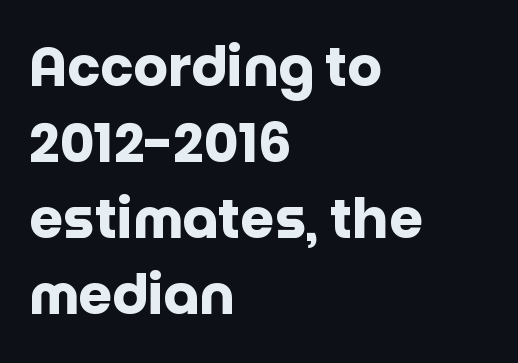
Q: Is the text bold? A: Yes.
Q: Is the text italic (slanted)? A: No, it is upright.
Q: Is the typeface a serif or a sans-serif typeface? A: Sans-serif.
Q: Is the text underlined? A: No.
Q: How is the paragraph aligned? A: Left-aligned.
Q: Is the spacing between letters normal or unusually wide? A: Normal.
Q: Is the spacing between lines tight, normal or loose? A: Normal.
Q: Width (condensed, normal, or wide)? A: Normal.
Q: Stroke contrast? A: Low.
Q: x-height? A: Large.
Q: Monospaced? A: No.
